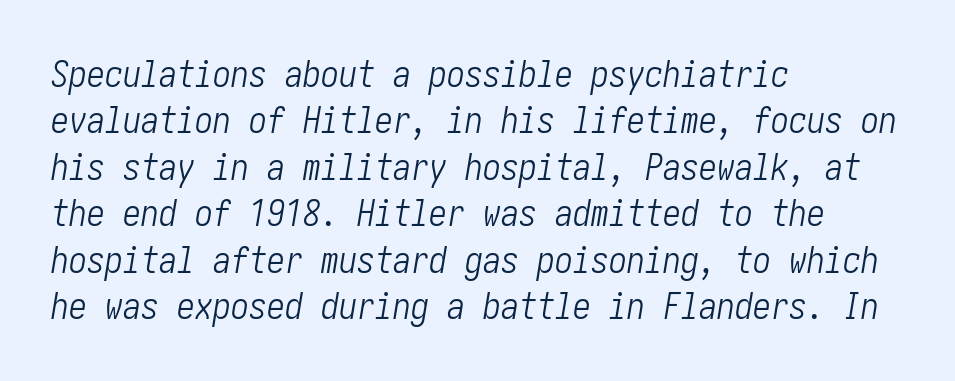
The image shows 36 px light, condensed type, italic (leaning right); set left-aligned, normal line spacing (1.29x), normal letter spacing, not underlined; low stroke contrast and a medium x-height.
